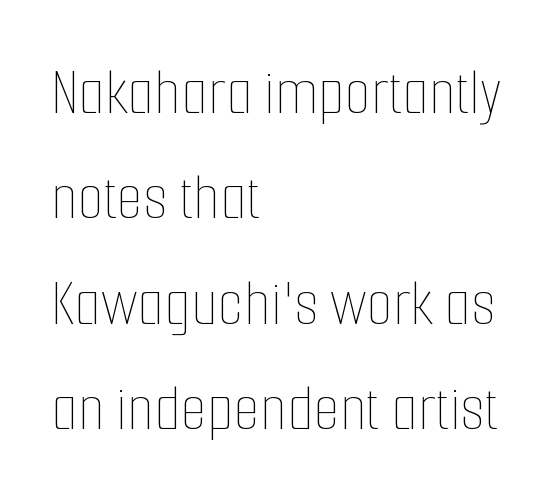
Between one letter and the next there's only the usual sliver of space. Whoever set this chose a conventional vertical rhythm. Designer's note — italics off, roman on. The lines in this sample share a left origin and differ only in where they stop. The strokes are not fattened; the text isn't bold. Note the varied advance widths — an 'i' is clearly narrower than an 'm'.
